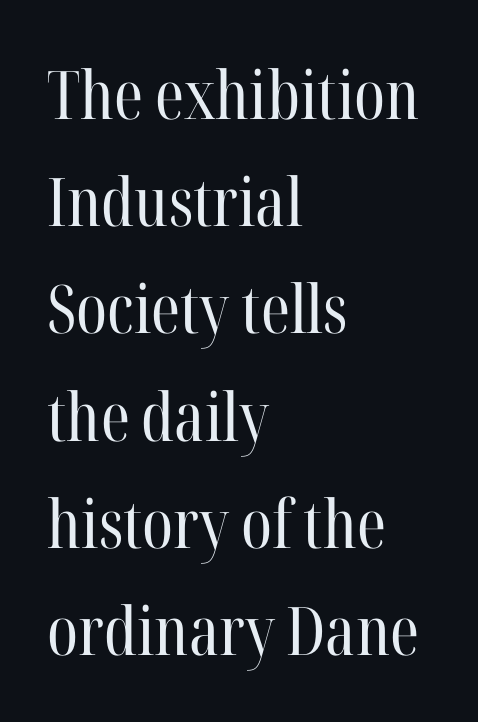
{"serif": "yes", "italic": "no", "bold": "no", "weight": "regular", "width": "condensed", "stroke_contrast": "high", "x_height": "medium", "monospaced": "no", "underline": "no", "align": "left", "line_spacing": "normal", "line_spacing_ratio": 1.6, "letter_spacing": "normal", "letter_spacing_em": 0.0, "glyph_px": 67}
